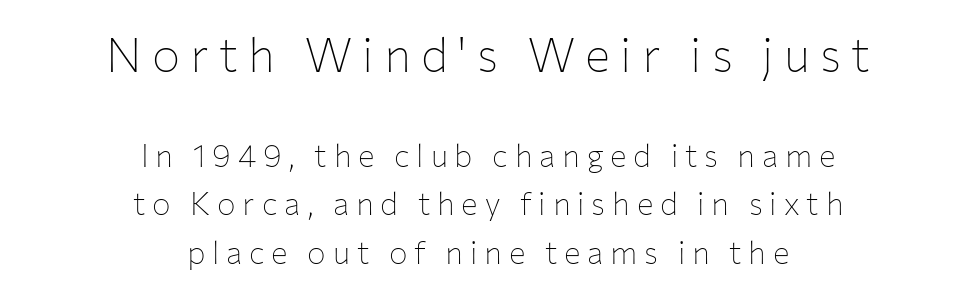
Notice how descenders clear the ascenders below comfortably — that's standard leading. A centered setting, common on invitations and titles, is used for this passage. Type style note: lacks serifs. Is this a fixed-width face? No — the glyphs have proportional, varying widths. This rendering widens character spacing well past its baseline value.
